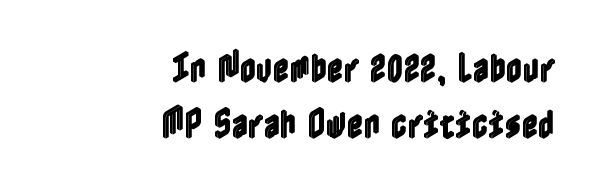
The image shows 32 px condensed type, upright; set right-aligned, line spacing 1.74x, normal letter spacing, not underlined; a medium x-height.
